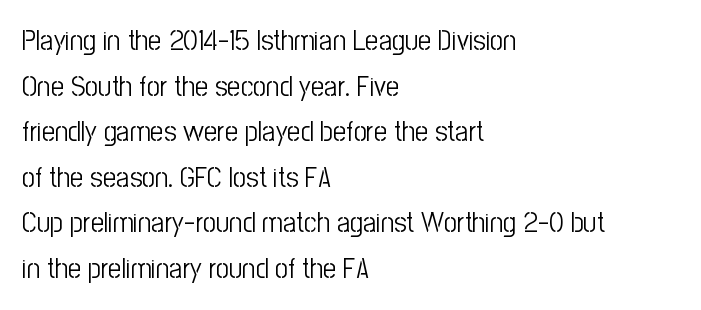
Q: Is the text bold? A: No.
Q: Is the text italic (slanted)? A: No, it is upright.
Q: Is the typeface a serif or a sans-serif typeface? A: Sans-serif.
Q: Is the text underlined? A: No.
Q: How is the paragraph aligned? A: Left-aligned.
Q: Is the spacing between letters normal or unusually wide? A: Normal.
Q: Is the spacing between lines tight, normal or loose? A: Normal.
Q: Width (condensed, normal, or wide)? A: Condensed.
Q: Stroke contrast? A: Low.
Q: x-height? A: Medium.
Q: Monospaced? A: No.
